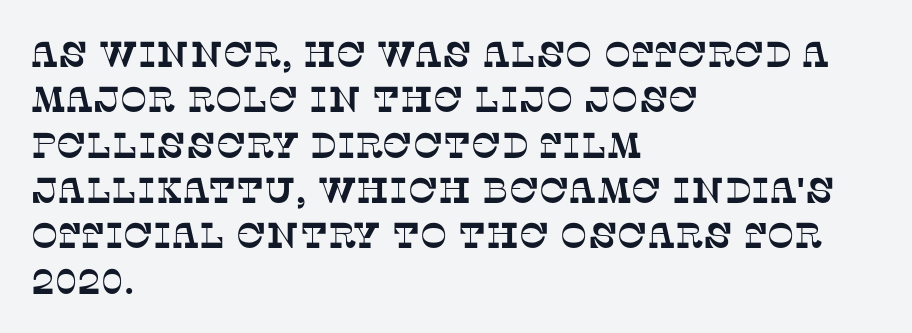
{"serif": "yes", "width": "normal", "stroke_contrast": "low", "x_height": "large", "monospaced": "no", "underline": "no", "align": "left", "line_spacing": "normal", "line_spacing_ratio": 1.26, "letter_spacing": "normal", "letter_spacing_em": 0.0, "glyph_px": 36}
